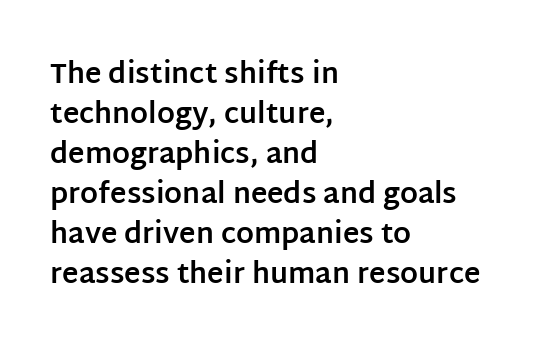
The image shows 28 px bold sans-serif type, upright; set left-aligned, normal line spacing (1.43x), normal letter spacing, not underlined; low stroke contrast and a large x-height.
